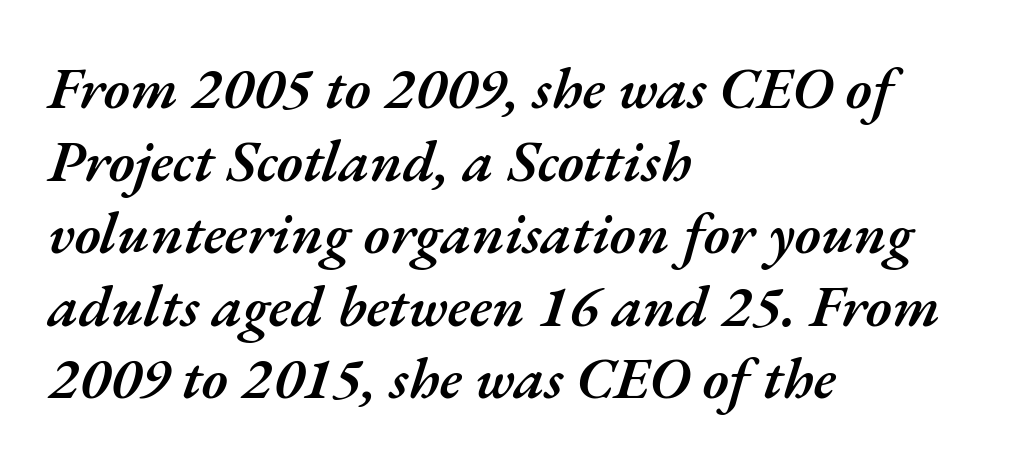
Q: Is the text bold? A: Semi-bold.
Q: Is the text italic (slanted)? A: Yes, it leans right by about 17 degrees.
Q: Is the text underlined? A: No.
Q: How is the paragraph aligned? A: Left-aligned.
Q: Is the spacing between letters normal or unusually wide? A: Normal.
Q: Width (condensed, normal, or wide)? A: Normal.
Q: Stroke contrast? A: Medium.
Q: x-height? A: Small.
Q: Monospaced? A: No.
